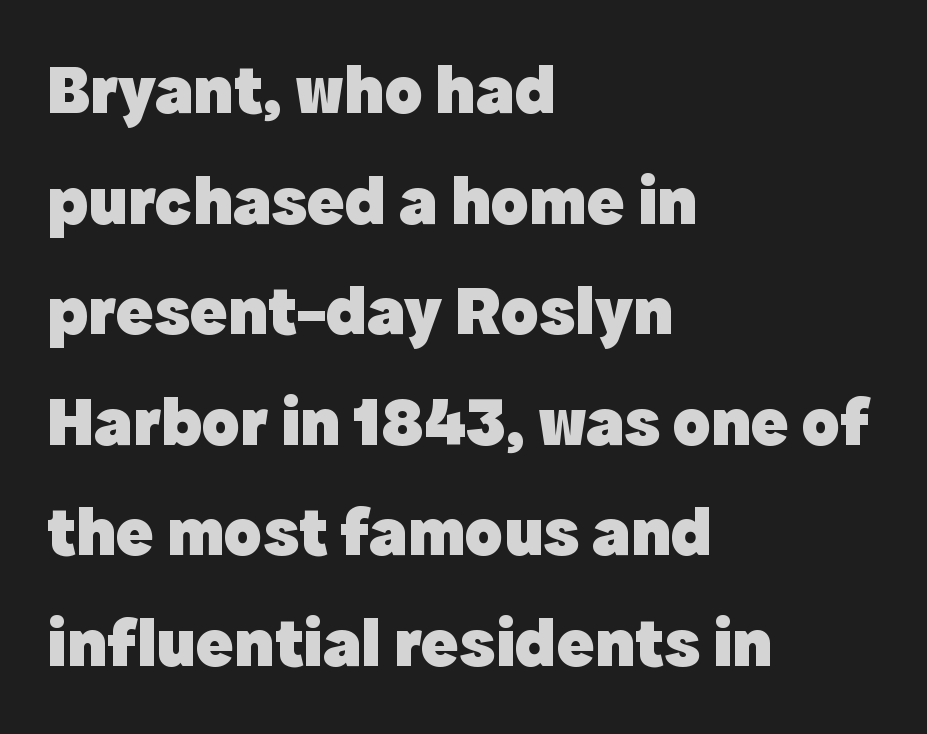
The image shows 70 px heavy sans-serif type, upright; set left-aligned, normal line spacing (1.58x), normal letter spacing, not underlined; a medium x-height.
